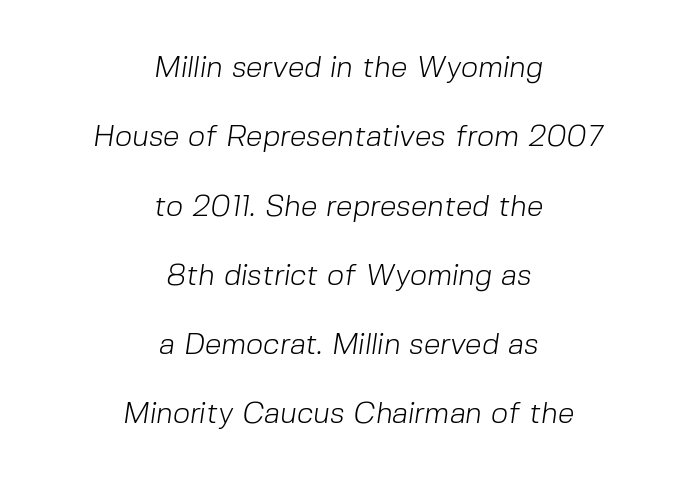
Layout note: lines centered. The rendering uses natural spacing where letterforms have individual widths. Any mark beneath the type? The region is blank. Think standard paragraph weight, or any step lighter than that. The line texture is even and compact thanks to regular tracking.
